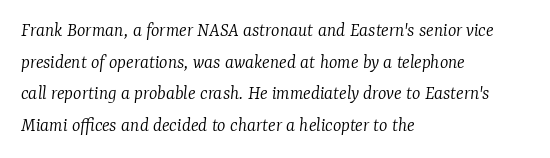
Nothing heavy about these letters — not bold at all. It's the slanting kind of type. Nobody touched the tracking dial on this one. Glance below the letters and you will spot only blank space.
